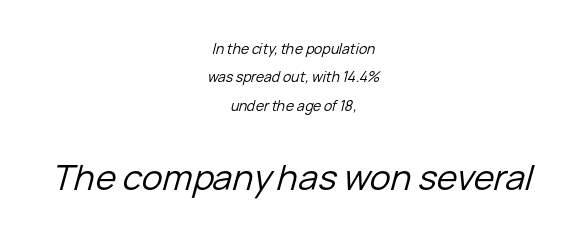
If you squint, the bottom block still reads clearly — it's the larger of the two. Every row of glyphs is offset so its center matches the block's center. Characters are canted at an angle relative to the baseline's perpendicular. Nobody drew a line under any word here.
